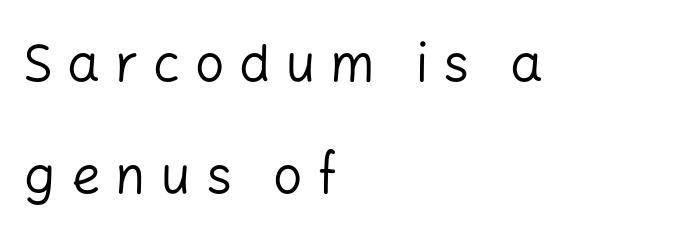
{"serif": "no", "italic": "no", "bold": "no", "weight": "regular", "width": "normal", "stroke_contrast": "low", "x_height": "medium", "monospaced": "no", "underline": "no", "align": "left", "line_spacing": "loose", "line_spacing_ratio": 2.15, "letter_spacing": "wide", "letter_spacing_em": 0.28, "glyph_px": 52}
